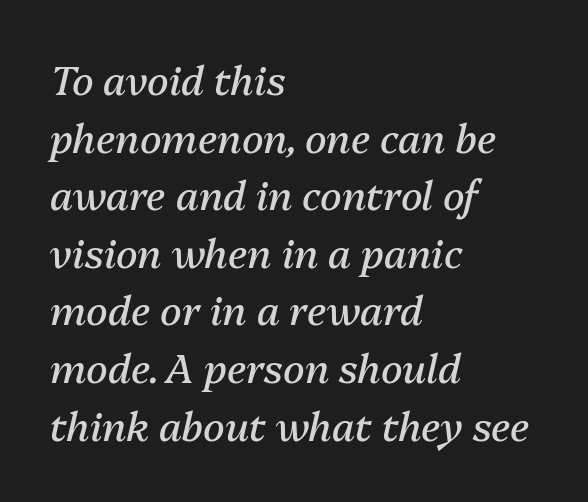
Default kerning and tracking; the words read as compact shapes. Each row of text sits above clean, open space. Leading: standard. Heaviness? Minimal to ordinary, like unemphasized prose.
